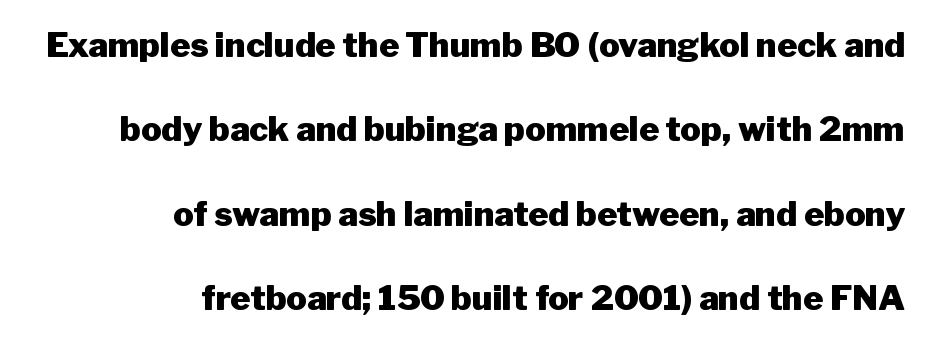
Q: Is the text bold? A: Yes.
Q: Is the text italic (slanted)? A: No, it is upright.
Q: Is the typeface a serif or a sans-serif typeface? A: Sans-serif.
Q: Is the text underlined? A: No.
Q: How is the paragraph aligned? A: Right-aligned.
Q: Is the spacing between letters normal or unusually wide? A: Normal.
Q: Is the spacing between lines tight, normal or loose? A: Loose.
Q: Width (condensed, normal, or wide)? A: Normal.
Q: Stroke contrast? A: Low.
Q: x-height? A: Medium.
Q: Monospaced? A: No.
